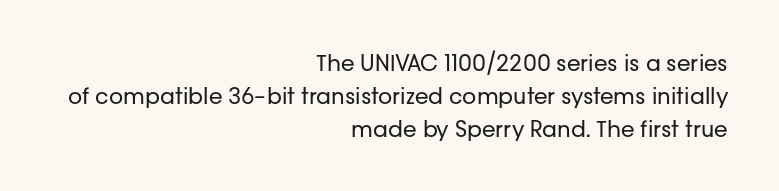
A typesetter would call this leading conventional body-copy spacing. Unmarked baselines from the first word to the last. Nothing heavy about these letters — not bold at all. The lines are quadded right.
